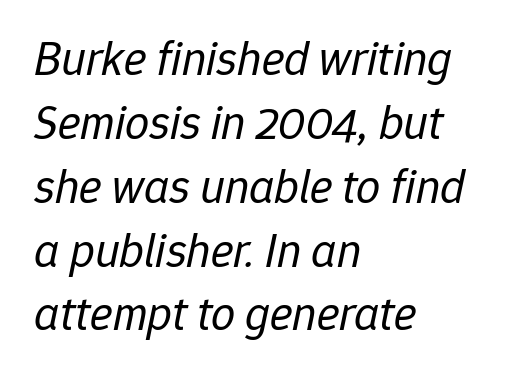
The image shows 48 px regular-weight type, italic (leaning right); set left-aligned, normal line spacing (1.33x), normal letter spacing, not underlined; low stroke contrast and a medium x-height.
